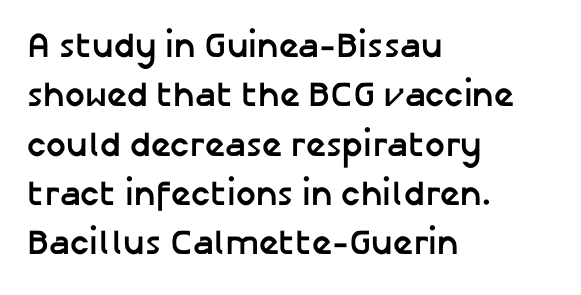
Leading matches the norm, producing a regular column. Upright lettering throughout. Between one letter and the next there's only the usual sliver of space. The face used here is proportionally spaced, like ordinary book or web type. These lines are composed in type without serifs.
